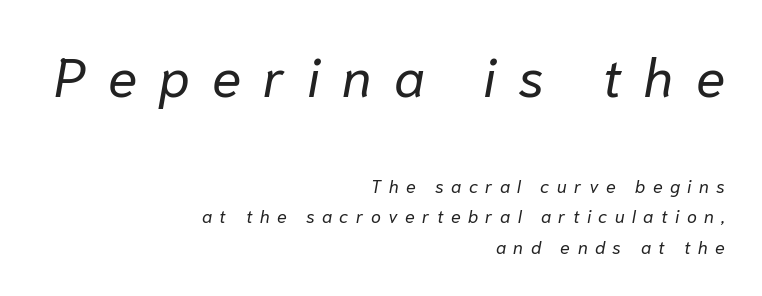
The image shows 54 px regular-weight type, italic (leaning right); set right-aligned, line spacing 1.71x, unusually wide letter spacing (+0.41 em), not underlined; the first (top) block is 3.0x larger; low stroke contrast and a medium x-height.
